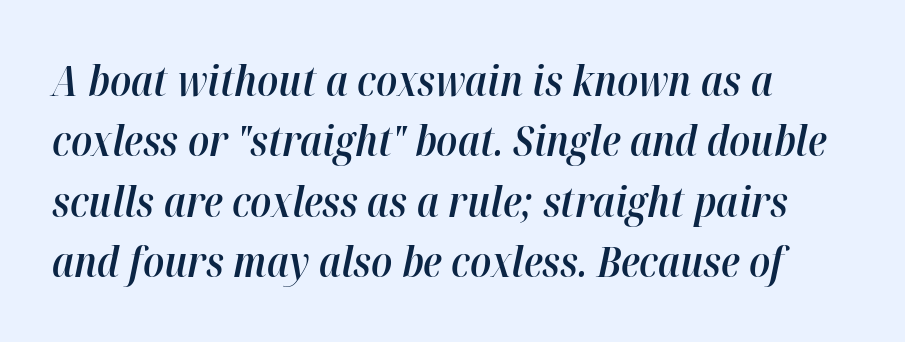
{"italic": "yes", "lean": "right", "slant_degrees": 12, "bold": "semi", "weight": "semibold", "width": "normal", "stroke_contrast": "high", "x_height": "medium", "monospaced": "no", "underline": "no", "align": "left", "line_spacing": "normal", "line_spacing_ratio": 1.47, "letter_spacing": "normal", "letter_spacing_em": 0.0, "glyph_px": 41}
